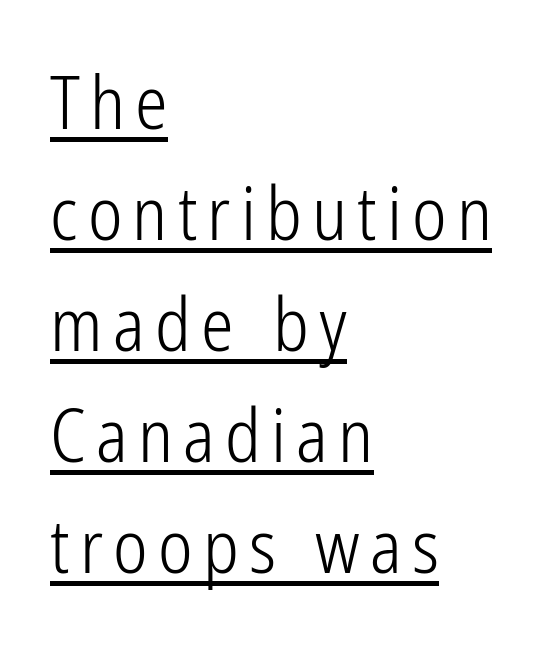
The string is rendered with underlining switched on. Character widths vary here, with narrow letters taking less room than wide ones. The rendering uses a moderate line-height, typical for paragraphs. Tall strokes in this sample are plumb rather than angled.
